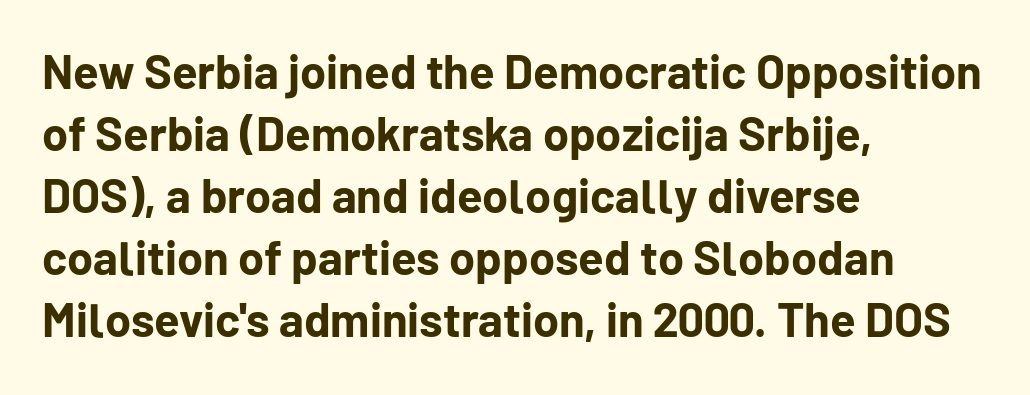
The image shows 47 px bold sans-serif type, upright; set left-aligned, normal line spacing (1.32x), normal letter spacing, not underlined; low stroke contrast and a medium x-height.
